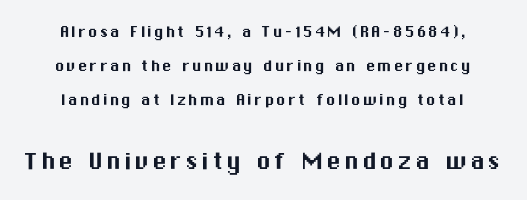
The image shows 29 px sans-serif type, upright; set centered, line spacing 1.79x, not underlined; the second (bottom) block is 1.53x larger; medium stroke contrast and a medium x-height.
